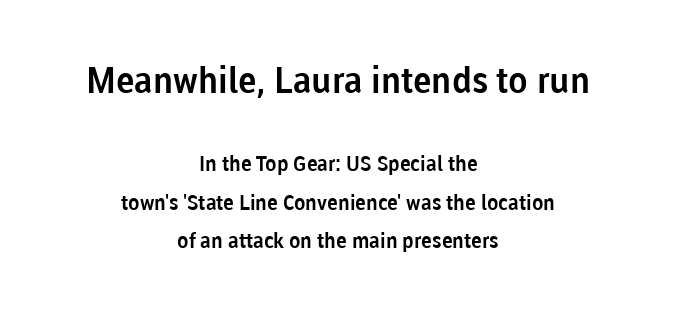
Q: Is the text italic (slanted)? A: No, it is upright.
Q: Is the typeface a serif or a sans-serif typeface? A: Sans-serif.
Q: Is the text underlined? A: No.
Q: How is the paragraph aligned? A: Centered.
Q: Is the spacing between letters normal or unusually wide? A: Normal.
Q: Which block of text is set in a larger size, the first (top) or the second (bottom)? A: The first (top) one.
Q: Width (condensed, normal, or wide)? A: Normal.
Q: Stroke contrast? A: Low.
Q: x-height? A: Medium.
Q: Monospaced? A: No.
